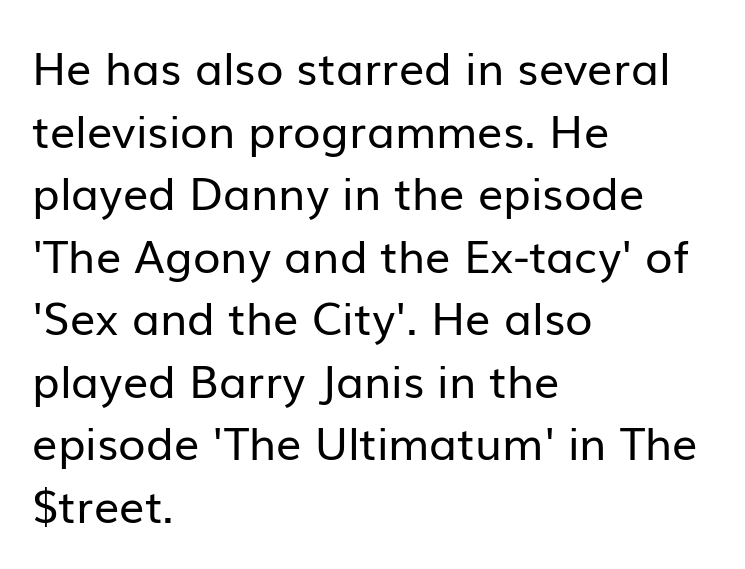
Q: Is the text bold? A: No.
Q: Is the text italic (slanted)? A: No, it is upright.
Q: Is the typeface a serif or a sans-serif typeface? A: Sans-serif.
Q: Is the text underlined? A: No.
Q: How is the paragraph aligned? A: Left-aligned.
Q: Is the spacing between letters normal or unusually wide? A: Normal.
Q: Is the spacing between lines tight, normal or loose? A: Normal.
Q: Width (condensed, normal, or wide)? A: Normal.
Q: Stroke contrast? A: Low.
Q: x-height? A: Medium.
Q: Monospaced? A: No.
